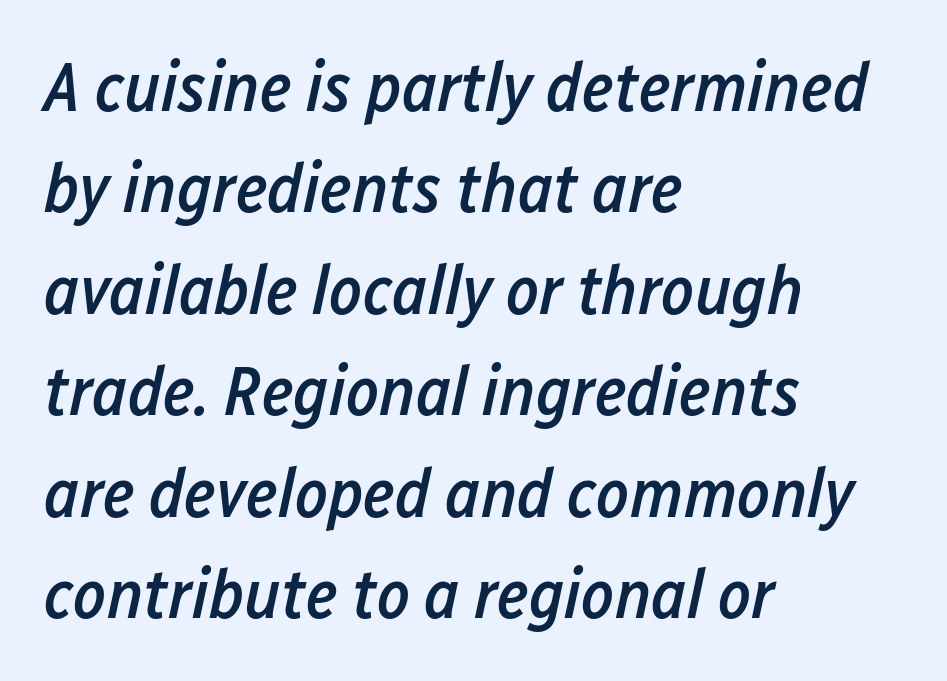
{"italic": "yes", "lean": "right", "slant_degrees": 12, "bold": "semi", "weight": "semibold", "width": "condensed", "stroke_contrast": "low", "x_height": "medium", "monospaced": "no", "underline": "no", "align": "left", "line_spacing": "normal", "line_spacing_ratio": 1.45, "letter_spacing": "normal", "letter_spacing_em": 0.0, "glyph_px": 70}
